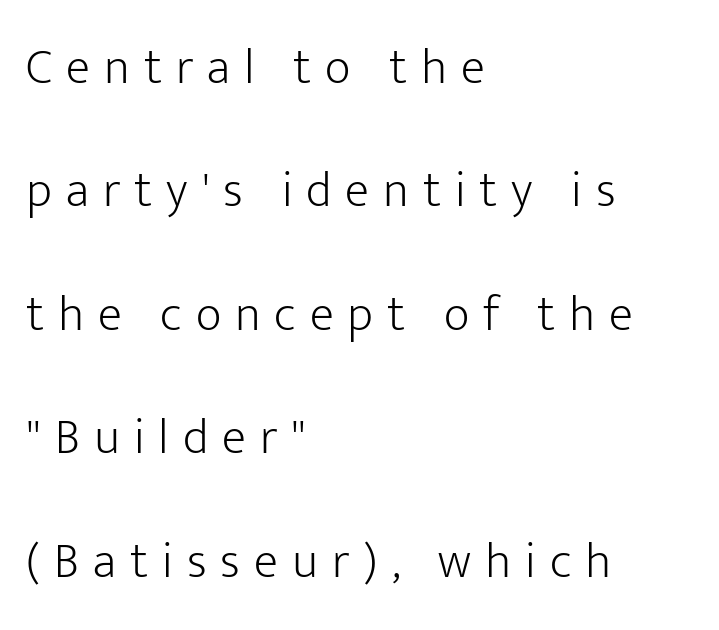
Q: Is the text bold? A: No.
Q: Is the text italic (slanted)? A: No, it is upright.
Q: Is the typeface a serif or a sans-serif typeface? A: Sans-serif.
Q: Is the text underlined? A: No.
Q: How is the paragraph aligned? A: Left-aligned.
Q: Is the spacing between letters normal or unusually wide? A: Unusually wide.
Q: Is the spacing between lines tight, normal or loose? A: Loose.
Q: Width (condensed, normal, or wide)? A: Normal.
Q: Stroke contrast? A: Low.
Q: x-height? A: Medium.
Q: Monospaced? A: No.
